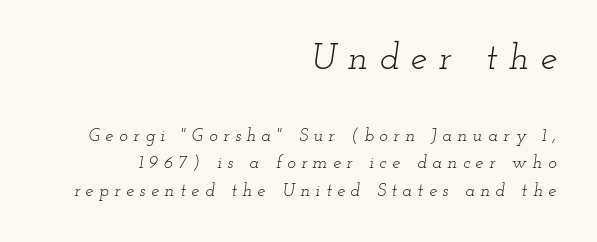
{"serif": "yes", "italic": "yes", "lean": "right", "slant_degrees": 12, "bold": "no", "weight": "light", "width": "wide", "stroke_contrast": "low", "x_height": "small", "monospaced": "no", "underline": "no", "align": "right", "line_spacing": "normal", "line_spacing_ratio": 1.52, "letter_spacing": "wide", "letter_spacing_em": 0.31, "larger_block": "first", "size_ratio": 2.06, "glyph_px": 37}
